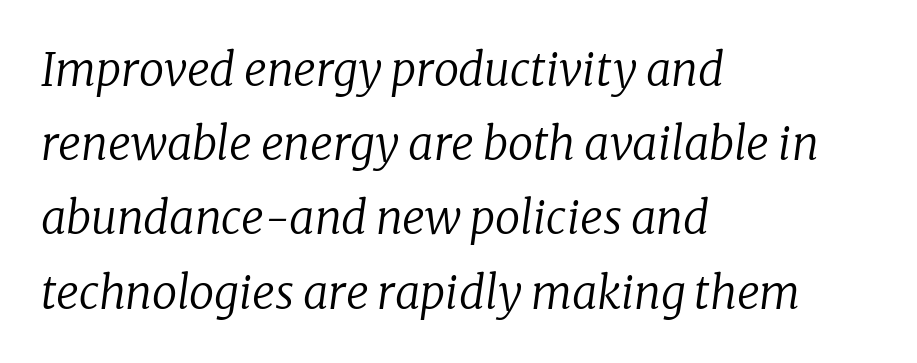
The type family on display is of the serif kind. Horizontal alignment here is leftward, the default for most running prose. Looking at the ascenders, they clearly lean. Students, observe: this is what conventionally led text looks like. Default kerning and tracking; the words read as compact shapes. No chunkiness to these letters — they're not bold.
